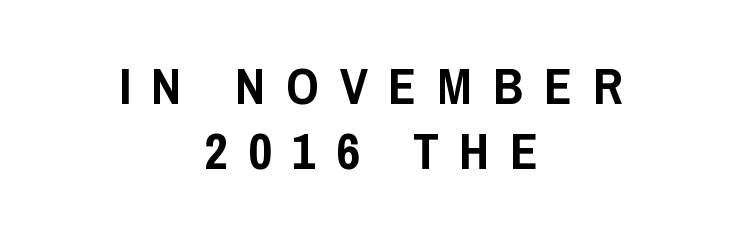
The image shows 51 px condensed sans-serif type, upright; set centered, normal line spacing (1.27x), unusually wide letter spacing (+0.41 em), not underlined; low stroke contrast and a large x-height.
